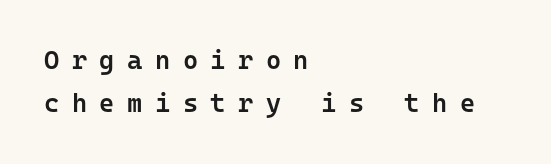
Q: Is the text bold? A: Semi-bold.
Q: Is the text italic (slanted)? A: No, it is upright.
Q: Is the text underlined? A: No.
Q: How is the paragraph aligned? A: Left-aligned.
Q: Is the spacing between letters normal or unusually wide? A: Unusually wide.
Q: Is the spacing between lines tight, normal or loose? A: Normal.
